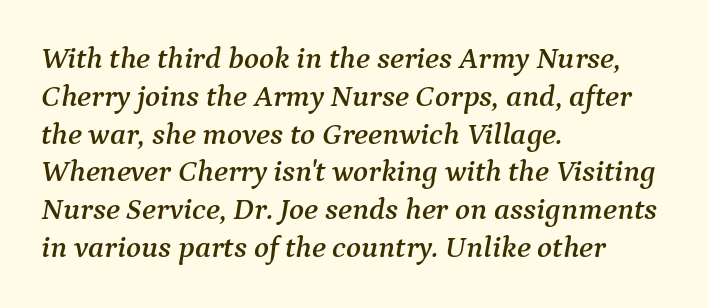
Here the designer chose a conventional face with non-uniform glyph widths. The typography opts for an oblique posture over an upright one. Caption: standard tracking, unaltered. Type without underlining. Observe the serifs anchoring each vertical stroke in this sample. All the whitespace from short lines collects on the right.
